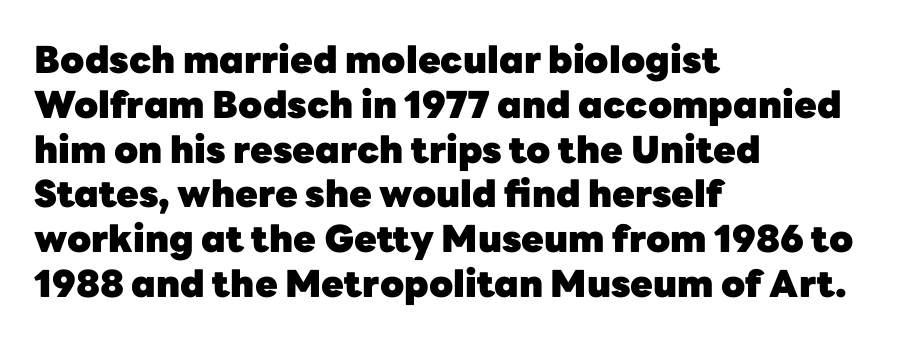
{"serif": "no", "italic": "no", "bold": "yes", "weight": "heavy", "width": "normal", "stroke_contrast": "low", "x_height": "medium", "monospaced": "no", "underline": "no", "align": "left", "line_spacing_ratio": 1.21, "letter_spacing": "normal", "letter_spacing_em": 0.0, "glyph_px": 37}
